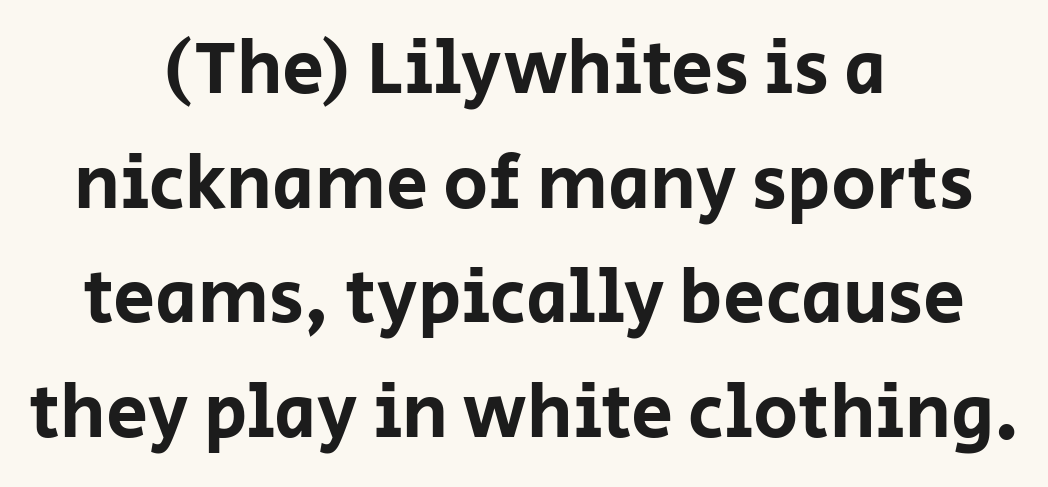
The image shows 75 px sans-serif type, upright; set centered, normal line spacing (1.53x), normal letter spacing, not underlined; low stroke contrast and a large x-height.
